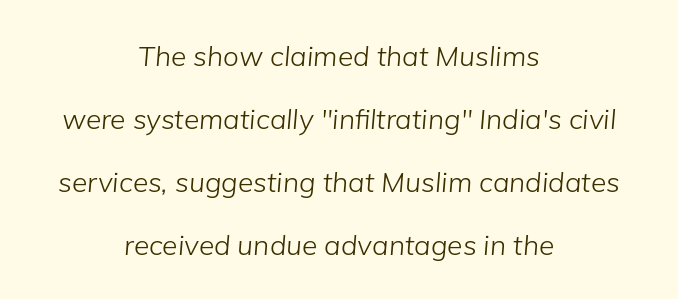
{"italic": "yes", "lean": "right", "slant_degrees": 5, "bold": "no", "weight": "light", "width": "normal", "stroke_contrast": "low", "x_height": "medium", "monospaced": "no", "underline": "no", "align": "center", "line_spacing": "loose", "line_spacing_ratio": 2.25, "letter_spacing": "normal", "letter_spacing_em": 0.0, "glyph_px": 28}
